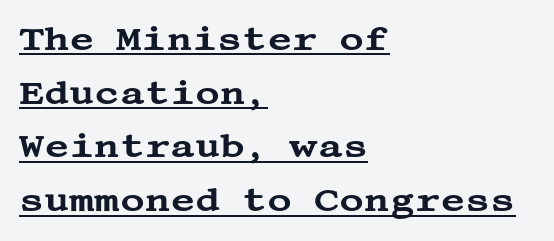
Little horizontal feet cap the strokes, marking this as serif type. This rendering features underlined lettering. Does the leading feel generous? No, just average. Does the copy run flush right? No — it runs flush left. Is there any slant? The stems are plumb.
